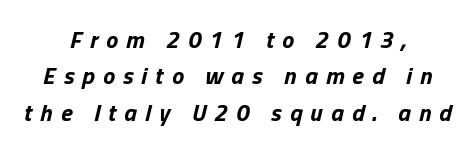
The image shows 24 px bold type, italic (leaning right); set centered, normal line spacing (1.52x), unusually wide letter spacing (+0.34 em), not underlined.
